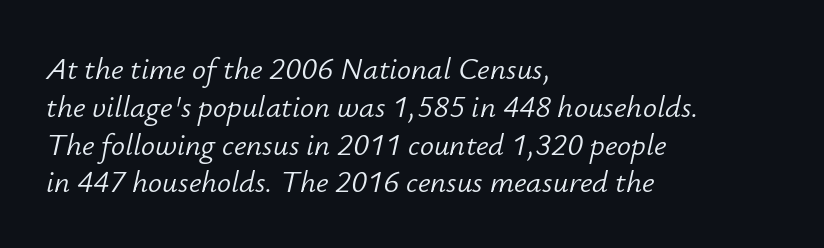
Letters have the restrained weight of plain body copy at most. Is this a fixed-width face? No — the glyphs have proportional, varying widths. This rendering features lettering with no underline. Characters are canted at an angle relative to the baseline's perpendicular.
